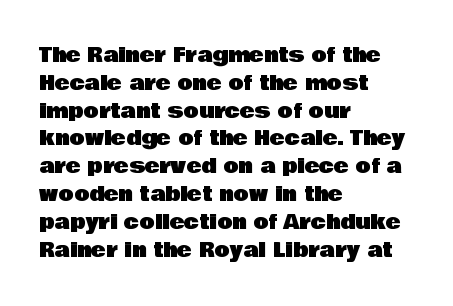
Ordinary non-slanted type is in use. If you drew a ruler down the left edge, every line would touch it. Underlining? Definitely not there. Rows of type keep a routine distance in the vertical direction. Observe the ordinary spacing: letters are neighbours, not strangers.
